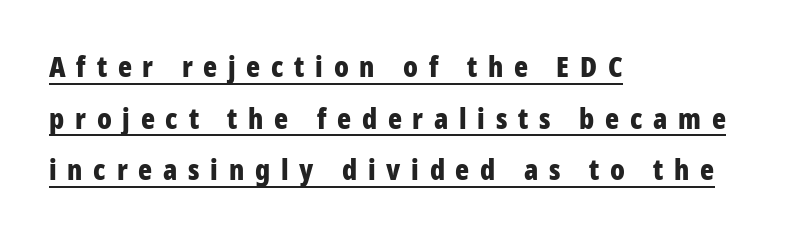
Posture: straight, roman, zero tilt. The sample's only ornament is a line tracing under the words. Caption: multi-line text, flush left, ragged right. Varying glyph widths throughout — classic text-font behaviour. The gaps between neighbouring characters are conspicuously large.
